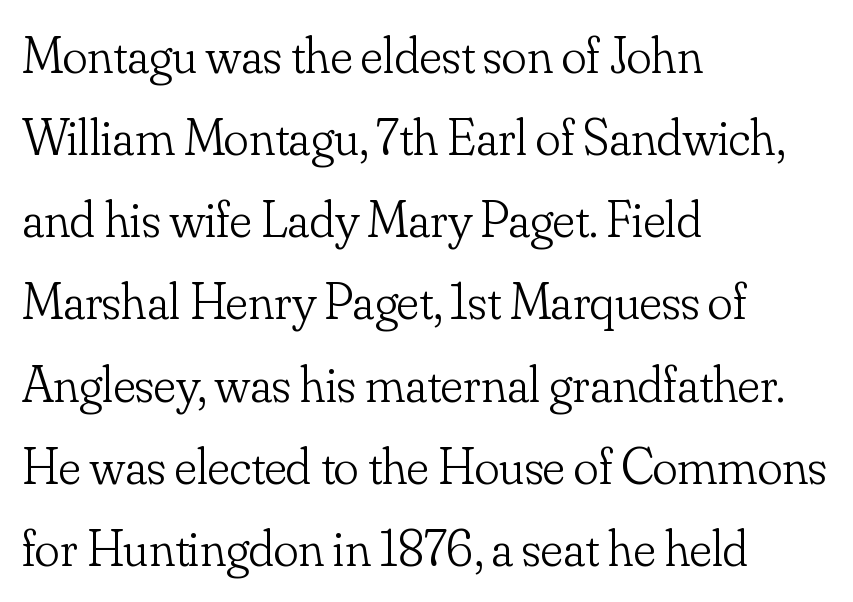
{"serif": "yes", "italic": "no", "bold": "no", "weight": "light", "width": "normal", "stroke_contrast": "low", "x_height": "small", "monospaced": "no", "underline": "no", "align": "left", "line_spacing": "normal", "line_spacing_ratio": 1.58, "letter_spacing": "normal", "letter_spacing_em": 0.0, "glyph_px": 52}
